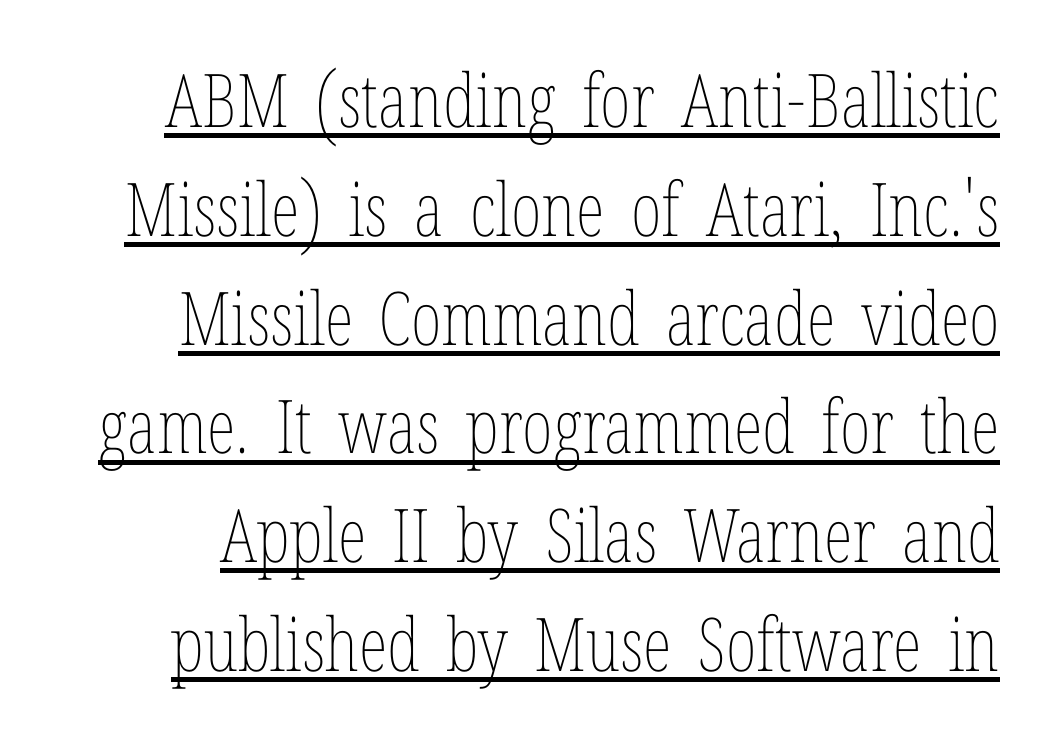
Honestly, the row spacing looks completely unremarkable. Words appear dense and cohesive because spacing is normal. A typesetter would call this proportional, since set widths differ per character. On a weight scale, this lands at 450 or below. Vertical strokes here are truly vertical.
